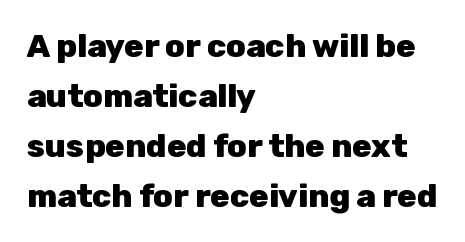
{"serif": "no", "italic": "no", "bold": "yes", "weight": "heavy", "width": "normal", "stroke_contrast": "low", "x_height": "medium", "monospaced": "no", "underline": "no", "align": "left", "line_spacing": "normal", "line_spacing_ratio": 1.56, "letter_spacing": "normal", "letter_spacing_em": 0.0, "glyph_px": 32}
